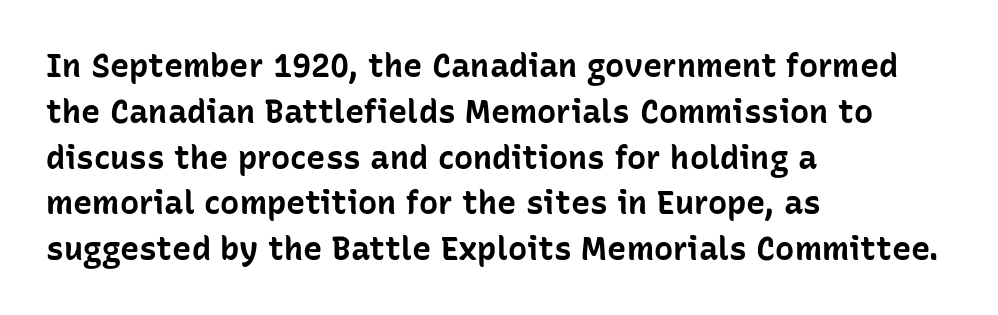
Reading down the block, your eye returns to a fixed left position each line. What stands out about the letter spacing? Nothing — it is the standard amount. The string is rendered with underlining switched off. A typesetter would mark this as roman, not italic.
